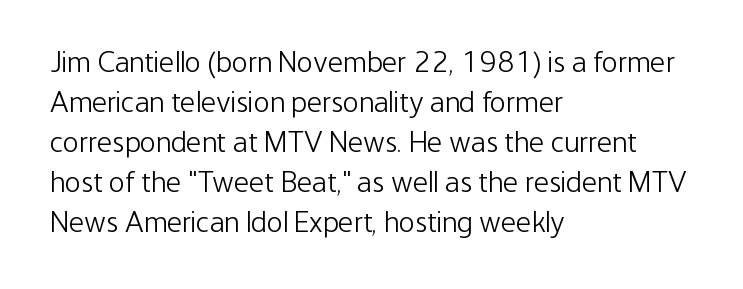
The image shows 30 px light, condensed sans-serif type, upright; set left-aligned, normal line spacing (1.33x), normal letter spacing, not underlined; low stroke contrast and a medium x-height.
